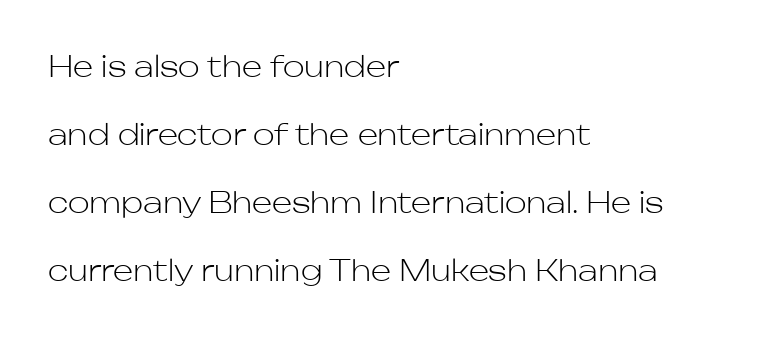
The image shows 29 px light sans-serif type, upright; set left-aligned, loose line spacing (2.34x), normal letter spacing, not underlined; low stroke contrast and a medium x-height.
